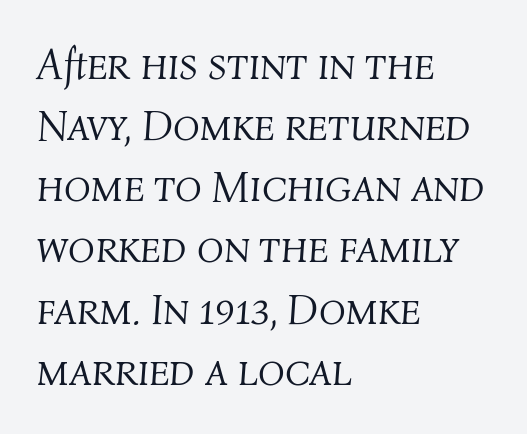
{"italic": "yes", "lean": "right", "slant_degrees": 4, "bold": "no", "weight": "light", "width": "normal", "stroke_contrast": "medium", "x_height": "medium", "monospaced": "no", "underline": "no", "align": "left", "line_spacing": "normal", "line_spacing_ratio": 1.39, "letter_spacing": "normal", "letter_spacing_em": 0.0, "glyph_px": 44}
